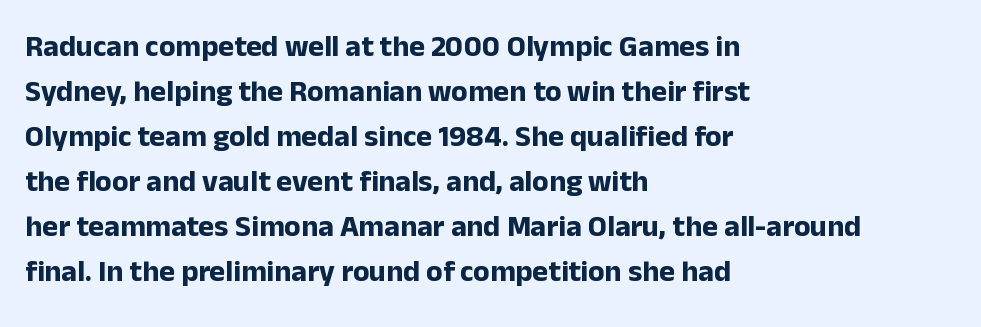
{"serif": "no", "italic": "no", "bold": "yes", "weight": "bold", "width": "normal", "stroke_contrast": "low", "x_height": "medium", "monospaced": "no", "underline": "no", "align": "left", "line_spacing": "normal", "line_spacing_ratio": 1.5, "letter_spacing": "normal", "letter_spacing_em": 0.0, "glyph_px": 30}
